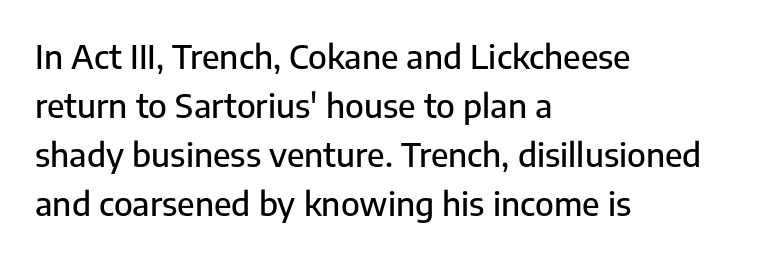
The image shows 33 px sans-serif type, upright; set left-aligned, normal line spacing (1.48x), normal letter spacing, not underlined; low stroke contrast and a medium x-height.
